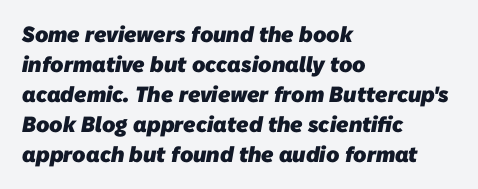
Q: Is the text bold? A: Yes.
Q: Is the text underlined? A: No.
Q: How is the paragraph aligned? A: Left-aligned.
Q: Is the spacing between letters normal or unusually wide? A: Normal.
Q: Is the spacing between lines tight, normal or loose? A: Normal.
